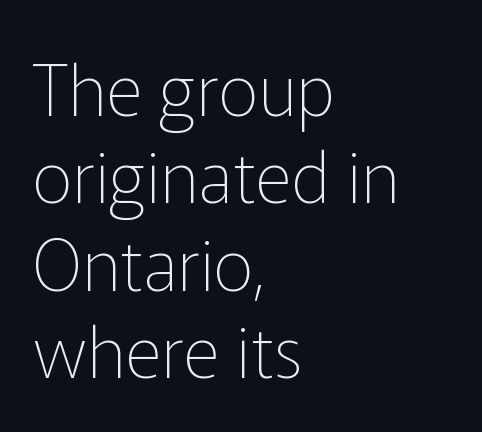
Q: Is the text bold? A: No.
Q: Is the text italic (slanted)? A: No, it is upright.
Q: Is the typeface a serif or a sans-serif typeface? A: Sans-serif.
Q: Is the text underlined? A: No.
Q: How is the paragraph aligned? A: Left-aligned.
Q: Is the spacing between letters normal or unusually wide? A: Normal.
Q: Width (condensed, normal, or wide)? A: Normal.
Q: Stroke contrast? A: Low.
Q: x-height? A: Medium.
Q: Monospaced? A: No.
